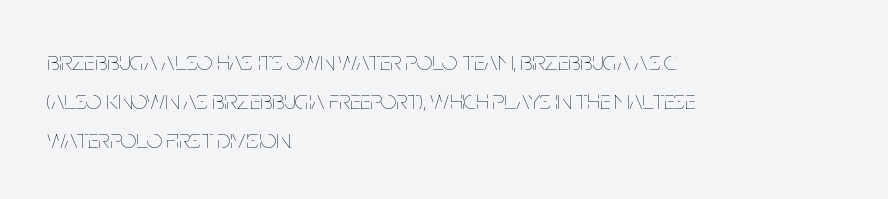
Nothing heavy about these letters — not bold at all. The block of text has a typical density, with ordinary space between rows. Posture: straight, roman, zero tilt. Quick note: underline off. The letterforms sit shoulder to shoulder at normal distance.
